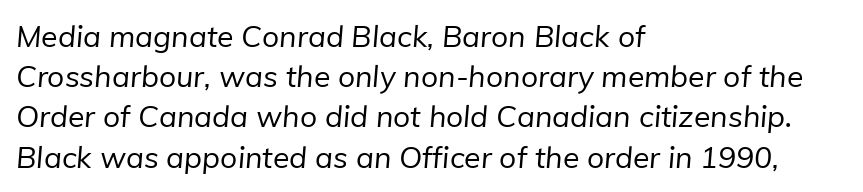
{"serif": "no", "bold": "no", "weight": "regular", "width": "normal", "stroke_contrast": "low", "x_height": "medium", "monospaced": "no", "underline": "no", "align": "left", "line_spacing": "normal", "line_spacing_ratio": 1.34, "letter_spacing": "normal", "letter_spacing_em": 0.0, "glyph_px": 30}
